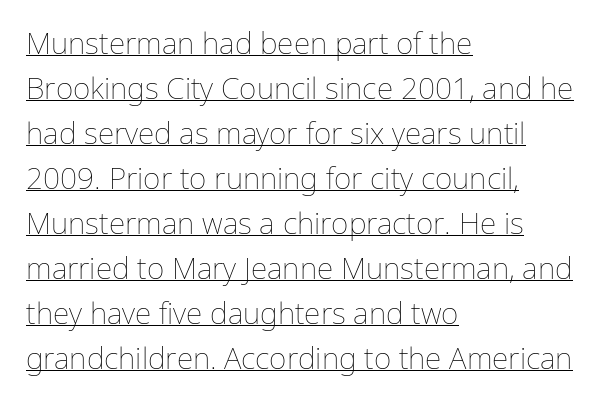
{"italic": "no", "bold": "no", "weight": "thin", "width": "normal", "stroke_contrast": "low", "x_height": "medium", "monospaced": "no", "underline": "yes", "align": "left", "line_spacing": "normal", "line_spacing_ratio": 1.5, "letter_spacing": "normal", "letter_spacing_em": 0.0, "glyph_px": 30}
